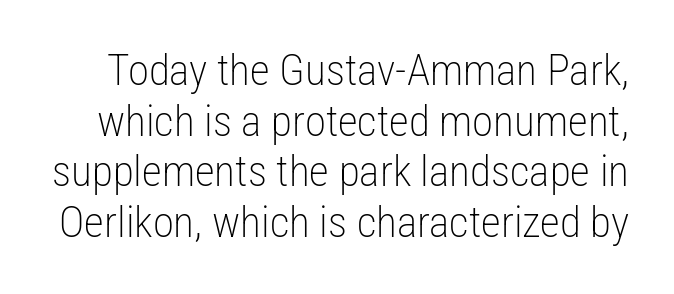
The image shows 43 px light, condensed sans-serif type, upright; set line spacing 1.18x, normal letter spacing, not underlined; low stroke contrast and a medium x-height.
